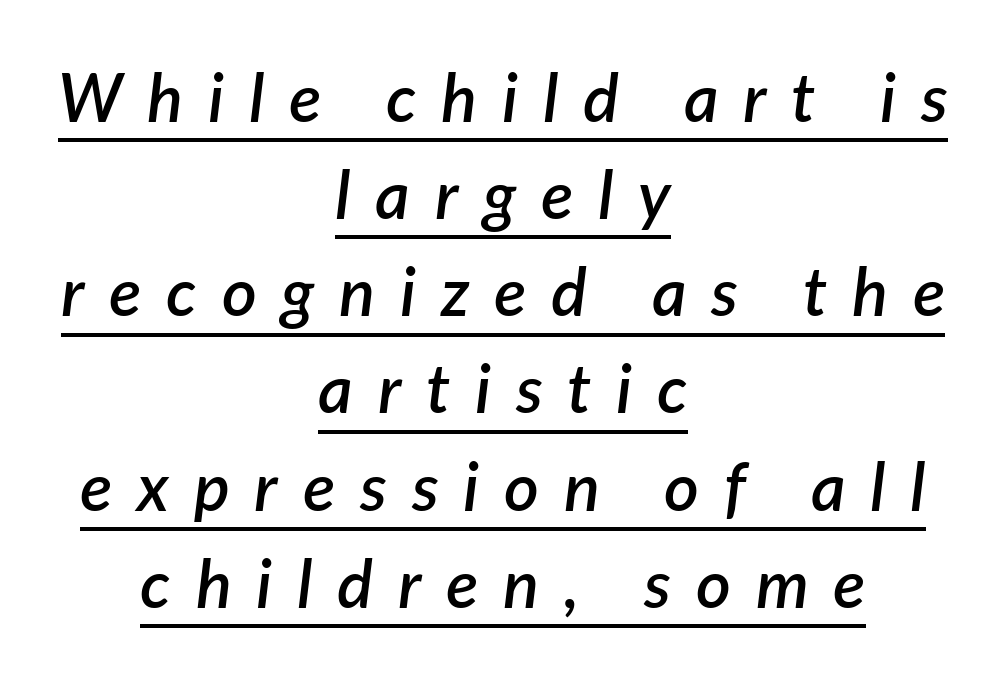
Q: Is the text bold? A: Semi-bold.
Q: Is the text italic (slanted)? A: Yes, it leans right by about 7 degrees.
Q: Is the text underlined? A: Yes.
Q: How is the paragraph aligned? A: Centered.
Q: Is the spacing between letters normal or unusually wide? A: Unusually wide.
Q: Is the spacing between lines tight, normal or loose? A: Normal.
Q: Width (condensed, normal, or wide)? A: Normal.
Q: Stroke contrast? A: Low.
Q: x-height? A: Medium.
Q: Monospaced? A: No.
